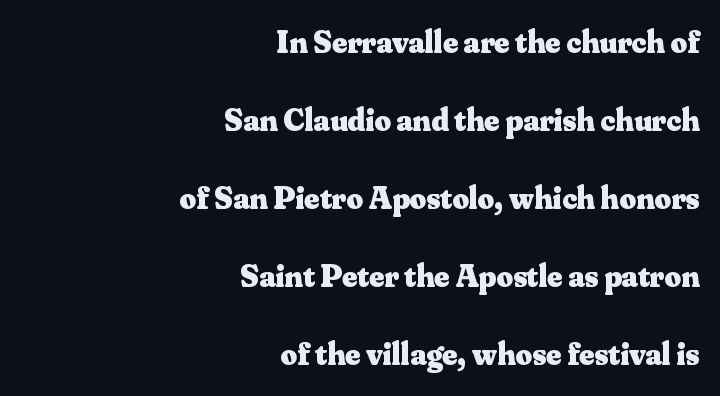
No word sits above an underline. It's the straight-up-and-down kind of type. A typesetter would label this face a serif. These lines keep a tight, regular rhythm from letter to letter. Character widths vary here, with narrow letters taking less room than wide ones. One glance says open: line gaps are wider than usual.
